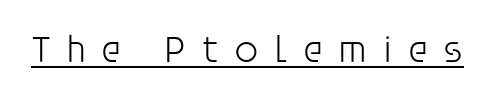
Designer's note — italics off, roman on. Looks like regular typesetting: each glyph gets only the width it needs. Is this a heavy cut? Hardly; it is regular or lighter. A baseline rule has been typeset under these characters. The letterforms stand isolated, each surrounded by extra space.
